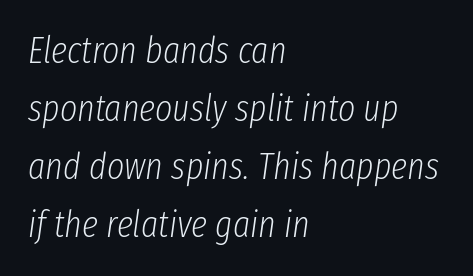
The image shows 37 px light, condensed type, italic (leaning right); set left-aligned, normal line spacing (1.57x), normal letter spacing, not underlined; low stroke contrast and a medium x-height.
